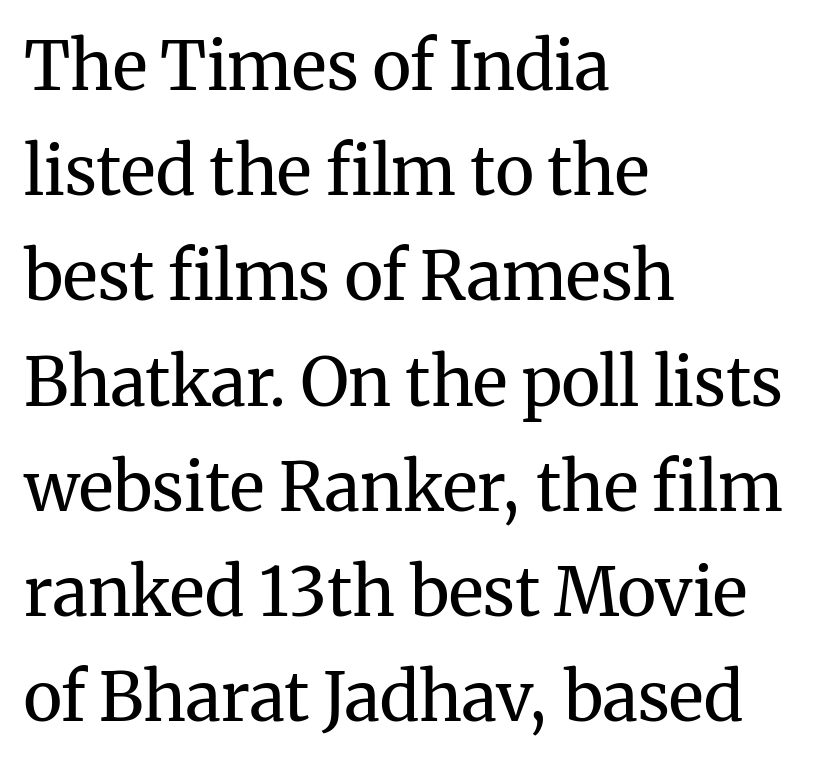
{"serif": "yes", "italic": "no", "bold": "no", "weight": "regular", "width": "normal", "stroke_contrast": "medium", "x_height": "medium", "monospaced": "no", "underline": "no", "align": "left", "line_spacing": "normal", "line_spacing_ratio": 1.57, "letter_spacing": "normal", "letter_spacing_em": 0.0, "glyph_px": 67}
